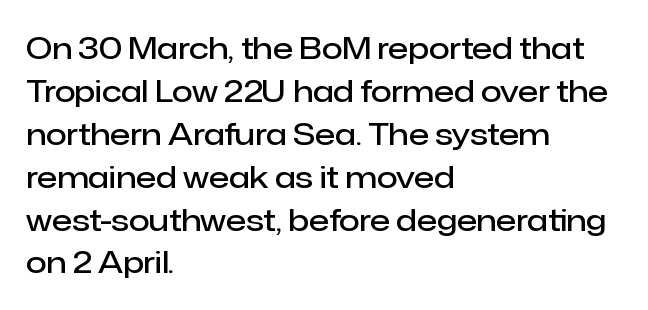
Plain, unruled lines of type. A fair bit of extra ink — the face is semibold, not bold. A typesetter would call this zero additional tracking. The paragraph has a hard left edge and a soft right edge. Successive baselines arrive at the customary interval. Font category for this specimen: sans-serif.
